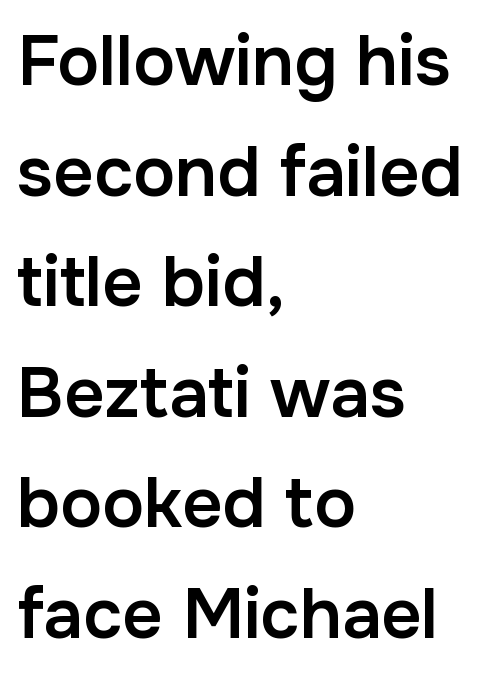
{"serif": "no", "italic": "no", "bold": "semi", "weight": "semibold", "width": "normal", "stroke_contrast": "low", "x_height": "medium", "monospaced": "no", "underline": "no", "align": "left", "line_spacing": "normal", "line_spacing_ratio": 1.58, "letter_spacing": "normal", "letter_spacing_em": 0.0, "glyph_px": 70}
